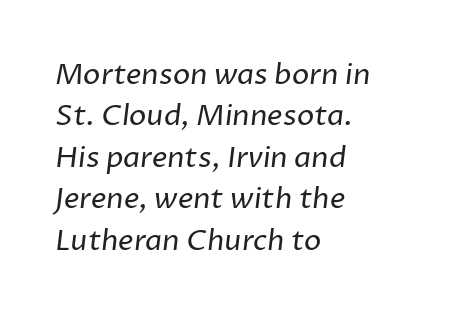
The image shows 29 px regular-weight sans-serif type; set left-aligned, normal line spacing (1.43x), normal letter spacing, not underlined; low stroke contrast and a medium x-height.
